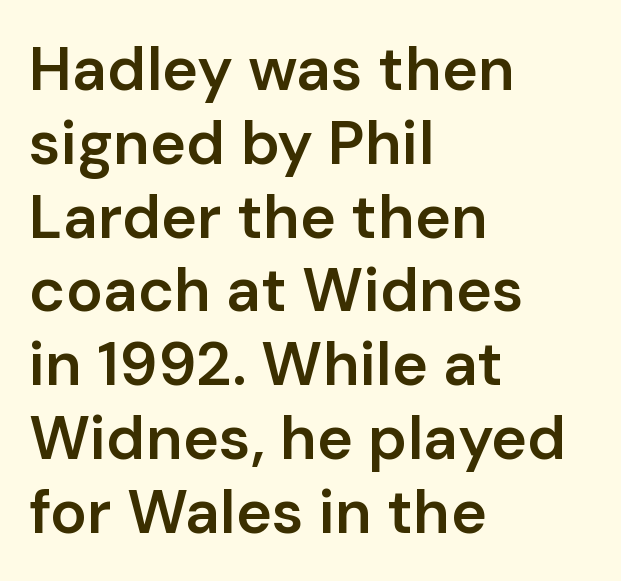
{"serif": "no", "italic": "no", "bold": "semi", "weight": "semibold", "width": "normal", "stroke_contrast": "low", "x_height": "medium", "monospaced": "no", "underline": "no", "align": "left", "line_spacing_ratio": 1.21, "letter_spacing": "normal", "letter_spacing_em": 0.0, "glyph_px": 61}
